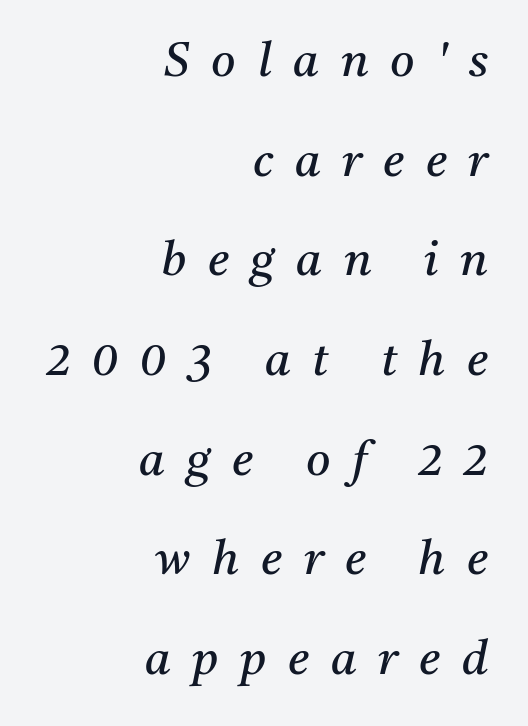
{"serif": "yes", "italic": "yes", "lean": "right", "slant_degrees": 11, "bold": "no", "weight": "regular", "width": "normal", "stroke_contrast": "medium", "x_height": "medium", "monospaced": "no", "underline": "no", "align": "right", "line_spacing": "loose", "line_spacing_ratio": 2.12, "letter_spacing": "wide", "letter_spacing_em": 0.46, "glyph_px": 47}
